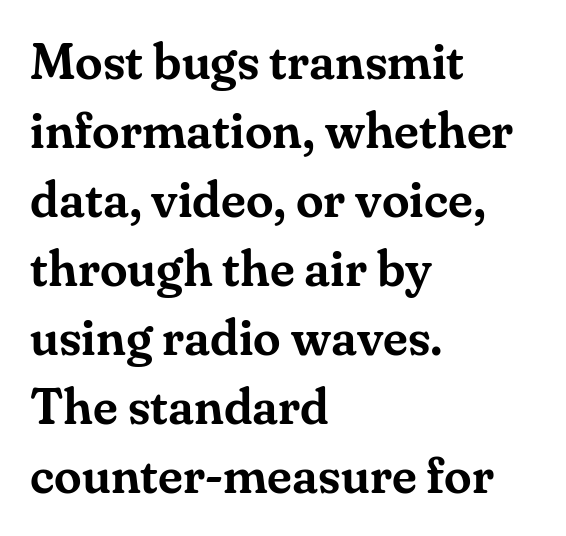
The image shows 50 px serif type, upright; set left-aligned, normal line spacing (1.38x), normal letter spacing, not underlined; medium stroke contrast and a small x-height.
